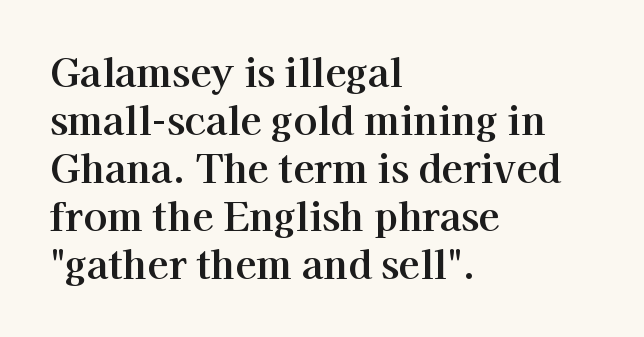
A roman cut, with each character standing at attention. The setting favours the left margin, as ordinary paragraphs usually do. Examine the stroke ends and you'll spot serifs. The foot of each line stays bare and open.
